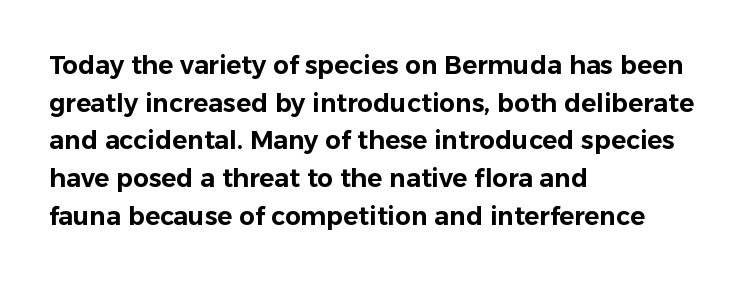
{"italic": "no", "underline": "no", "align": "left", "line_spacing": "normal", "line_spacing_ratio": 1.51, "letter_spacing": "normal", "letter_spacing_em": 0.0, "glyph_px": 25}
